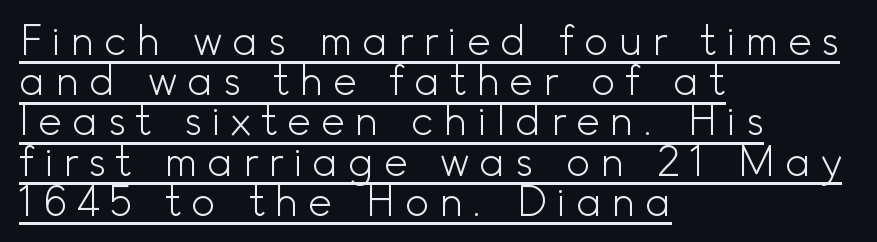
Quick note: underline on. Which margin do the lines hug? The left one — the right edge is uneven. The rendering shows plain stroke endings on the letterforms — a sans-serif design. The weight tops out at a normal text grade.
